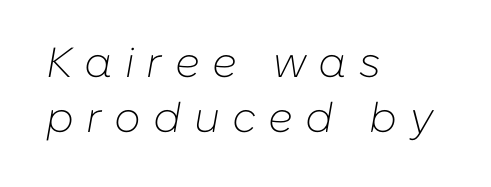
The image shows 42 px light type, italic (leaning right); set left-aligned, normal line spacing (1.3x), unusually wide letter spacing (+0.29 em), not underlined; low stroke contrast and a medium x-height.
